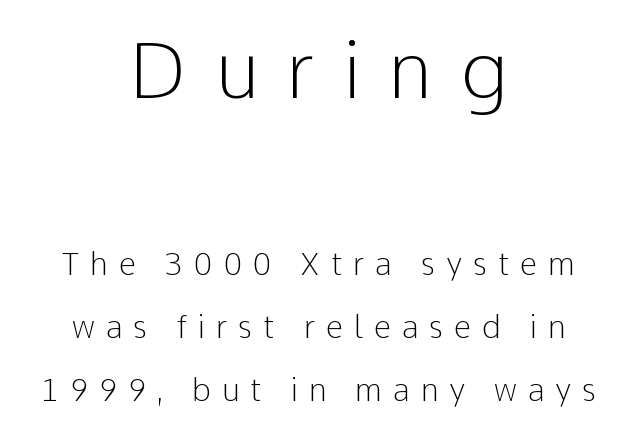
{"serif": "no", "italic": "no", "bold": "no", "weight": "light", "width": "normal", "stroke_contrast": "low", "x_height": "medium", "monospaced": "no", "underline": "no", "align": "center", "line_spacing": "loose", "line_spacing_ratio": 2.04, "letter_spacing": "wide", "letter_spacing_em": 0.35, "larger_block": "first", "size_ratio": 2.52, "glyph_px": 78}
